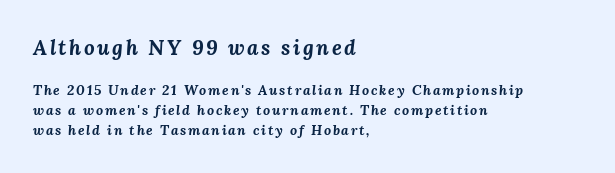
Notice how descenders clear the ascenders below comfortably — that's standard leading. This is oblique type, the kind used for emphasis or titles. Caption: upper text group enlarged, lower text group reduced. Leftover space on each line is placed entirely after the last word.
